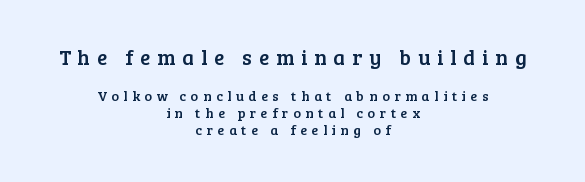
Q: Is the text italic (slanted)? A: No, it is upright.
Q: Is the text underlined? A: No.
Q: How is the paragraph aligned? A: Centered.
Q: Is the spacing between letters normal or unusually wide? A: Unusually wide.
Q: Which block of text is set in a larger size, the first (top) or the second (bottom)? A: The first (top) one.
